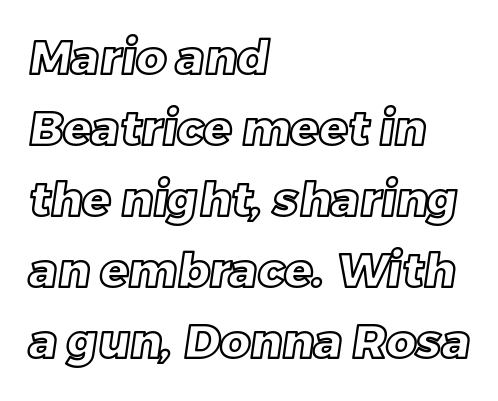
Q: Is the text underlined? A: No.
Q: How is the paragraph aligned? A: Left-aligned.
Q: Is the spacing between letters normal or unusually wide? A: Normal.
Q: Is the spacing between lines tight, normal or loose? A: Normal.
Q: Width (condensed, normal, or wide)? A: Normal.
Q: x-height? A: Large.
Q: Monospaced? A: No.
